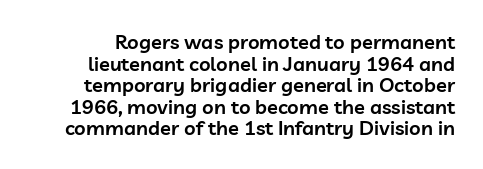
Q: Is the text bold? A: Semi-bold.
Q: Is the text italic (slanted)? A: No, it is upright.
Q: Is the text underlined? A: No.
Q: Is the spacing between letters normal or unusually wide? A: Normal.
Q: Is the spacing between lines tight, normal or loose? A: Tight.
